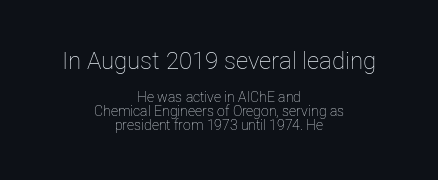
Q: Is the text bold? A: No.
Q: Is the text italic (slanted)? A: No, it is upright.
Q: Is the text underlined? A: No.
Q: How is the paragraph aligned? A: Centered.
Q: Is the spacing between letters normal or unusually wide? A: Normal.
Q: Is the spacing between lines tight, normal or loose? A: Tight.
Q: Which block of text is set in a larger size, the first (top) or the second (bottom)? A: The first (top) one.
